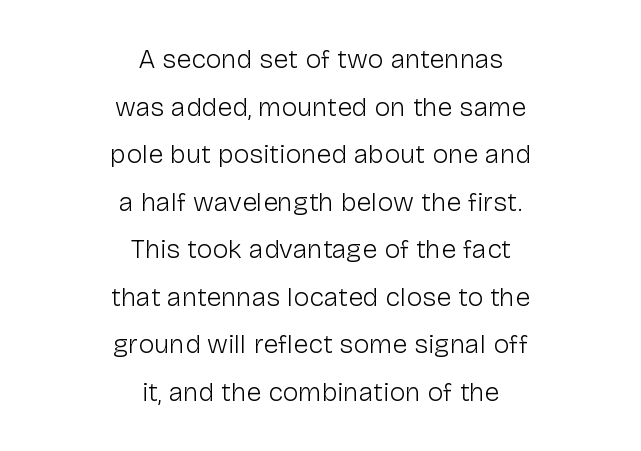
Q: Is the text bold? A: No.
Q: Is the text italic (slanted)? A: No, it is upright.
Q: Is the text underlined? A: No.
Q: How is the paragraph aligned? A: Centered.
Q: Is the spacing between letters normal or unusually wide? A: Normal.
